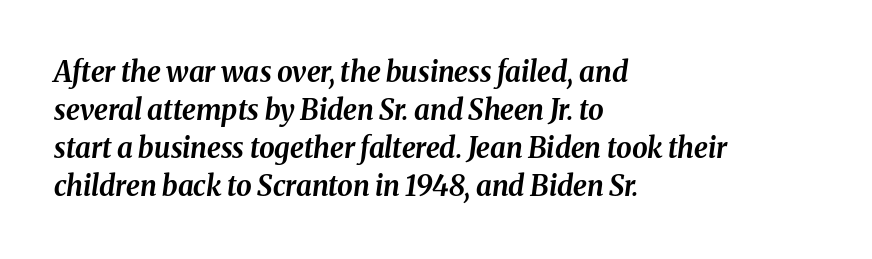
Q: Is the text bold? A: Yes.
Q: Is the text italic (slanted)? A: Yes, it leans right by about 8 degrees.
Q: Is the text underlined? A: No.
Q: How is the paragraph aligned? A: Left-aligned.
Q: Is the spacing between letters normal or unusually wide? A: Normal.
Q: Is the spacing between lines tight, normal or loose? A: Normal.
Q: Width (condensed, normal, or wide)? A: Normal.
Q: Stroke contrast? A: Medium.
Q: x-height? A: Medium.
Q: Monospaced? A: No.
